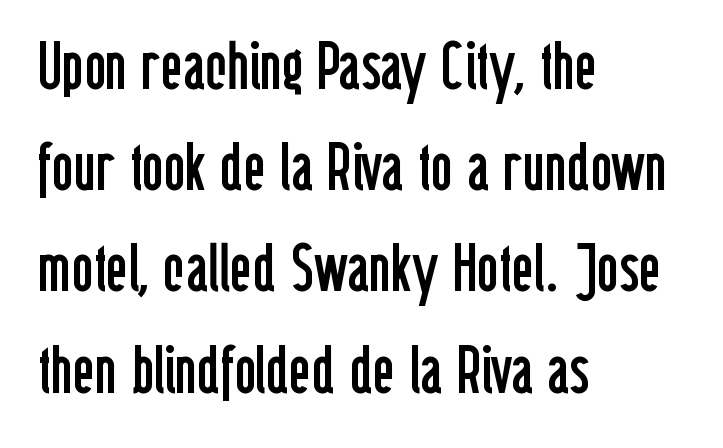
Q: Is the text bold? A: No.
Q: Is the text italic (slanted)? A: No, it is upright.
Q: Is the typeface a serif or a sans-serif typeface? A: Sans-serif.
Q: Is the text underlined? A: No.
Q: How is the paragraph aligned? A: Left-aligned.
Q: Is the spacing between letters normal or unusually wide? A: Normal.
Q: Is the spacing between lines tight, normal or loose? A: Normal.
Q: Width (condensed, normal, or wide)? A: Condensed.
Q: Stroke contrast? A: Low.
Q: x-height? A: Medium.
Q: Monospaced? A: No.
